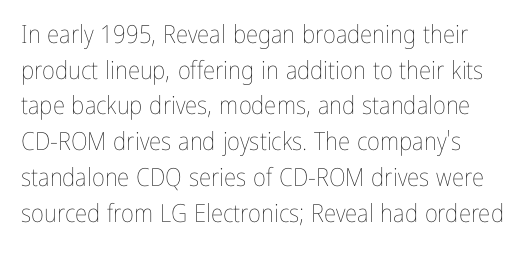
{"italic": "no", "bold": "no", "underline": "no", "line_spacing": "normal", "line_spacing_ratio": 1.43, "letter_spacing": "normal", "letter_spacing_em": 0.0, "glyph_px": 25}
